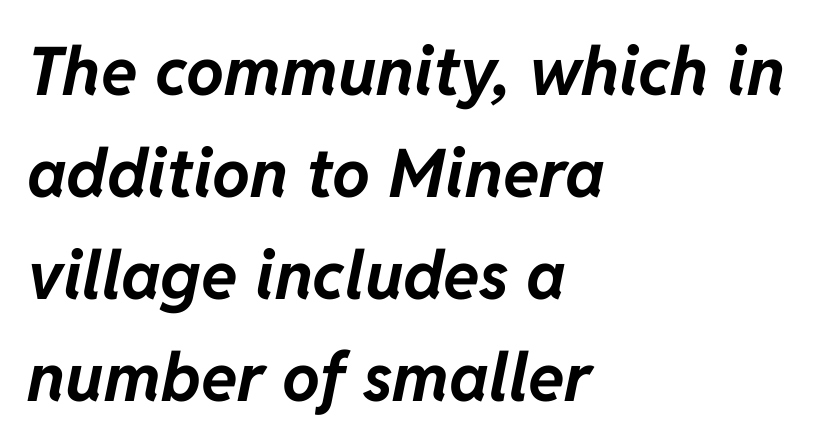
The image shows 67 px bold type, italic (leaning right); set left-aligned, normal line spacing (1.52x), normal letter spacing, not underlined; low stroke contrast and a medium x-height.
